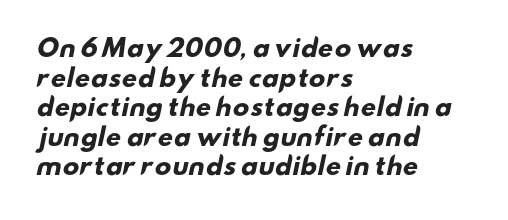
A classic flush-left, rag-right setting is used for this passage. You could call the tracking neutral — neither tight nor loose. The space directly below the letters is spotless. Weight check: bold — yes, fully.
